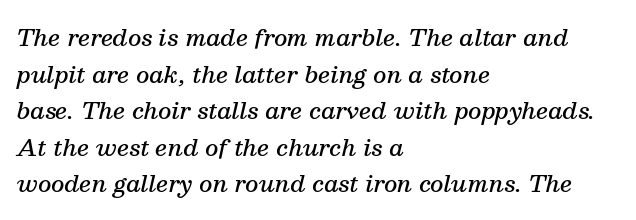
Q: Is the text bold? A: Semi-bold.
Q: Is the text italic (slanted)? A: Yes, it leans right by about 13 degrees.
Q: Is the text underlined? A: No.
Q: How is the paragraph aligned? A: Left-aligned.
Q: Is the spacing between letters normal or unusually wide? A: Normal.
Q: Is the spacing between lines tight, normal or loose? A: Normal.
